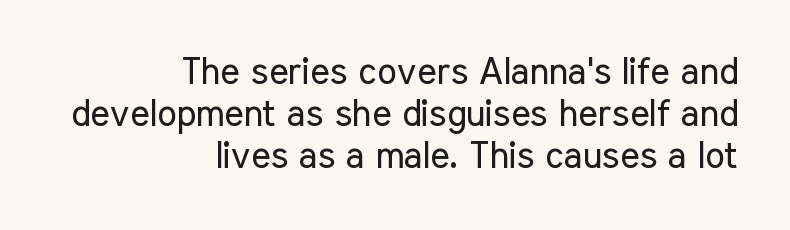
{"serif": "no", "italic": "no", "bold": "no", "weight": "regular", "width": "condensed", "stroke_contrast": "low", "x_height": "medium", "monospaced": "no", "underline": "no", "align": "right", "line_spacing": "tight", "line_spacing_ratio": 1.13, "letter_spacing": "normal", "letter_spacing_em": 0.0, "glyph_px": 37}
